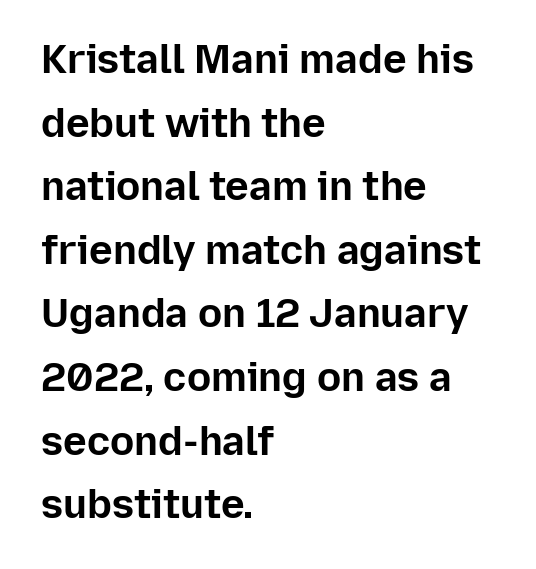
Q: Is the text bold? A: Yes.
Q: Is the text italic (slanted)? A: No, it is upright.
Q: Is the typeface a serif or a sans-serif typeface? A: Sans-serif.
Q: Is the text underlined? A: No.
Q: How is the paragraph aligned? A: Left-aligned.
Q: Is the spacing between letters normal or unusually wide? A: Normal.
Q: Is the spacing between lines tight, normal or loose? A: Normal.
Q: Width (condensed, normal, or wide)? A: Normal.
Q: Stroke contrast? A: Low.
Q: x-height? A: Medium.
Q: Monospaced? A: No.
